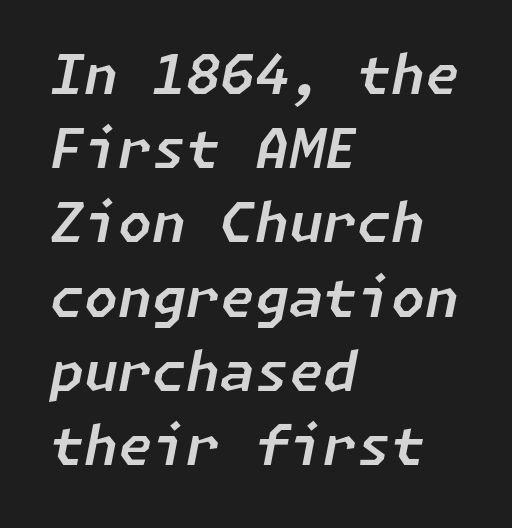
Q: Is the text italic (slanted)? A: Yes, it leans right by about 11 degrees.
Q: Is the text underlined? A: No.
Q: How is the paragraph aligned? A: Left-aligned.
Q: Is the spacing between letters normal or unusually wide? A: Normal.
Q: Is the spacing between lines tight, normal or loose? A: Normal.
Q: Width (condensed, normal, or wide)? A: Normal.
Q: Stroke contrast? A: Low.
Q: x-height? A: Medium.
